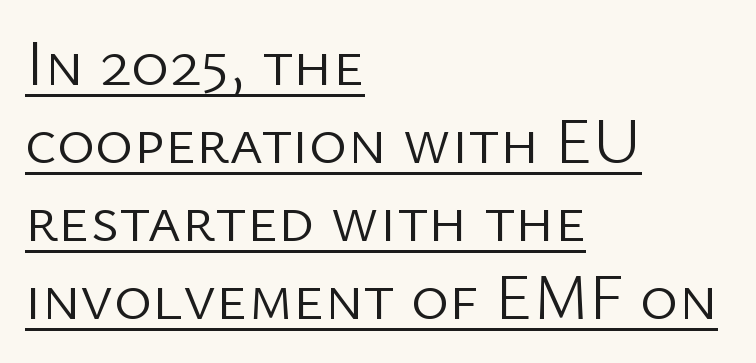
The face used here is rendered with its standard letterfit. Is the block centered? No — it sits flush against the left margin. The rendered words wear a rule along their underside. Letterform terminals end flat and unadorned throughout the passage. The characters are drawn with everyday or finer stroke widths.
